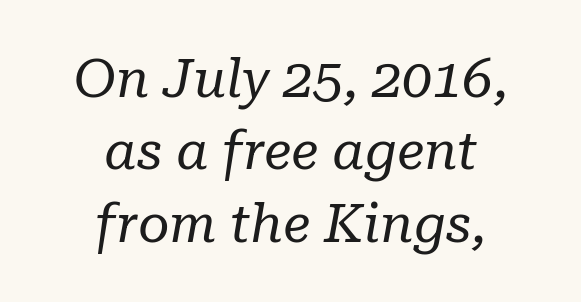
The image shows 54 px regular-weight serif type, italic (leaning right); set centered, normal line spacing (1.34x), normal letter spacing, not underlined; low stroke contrast and a medium x-height.
